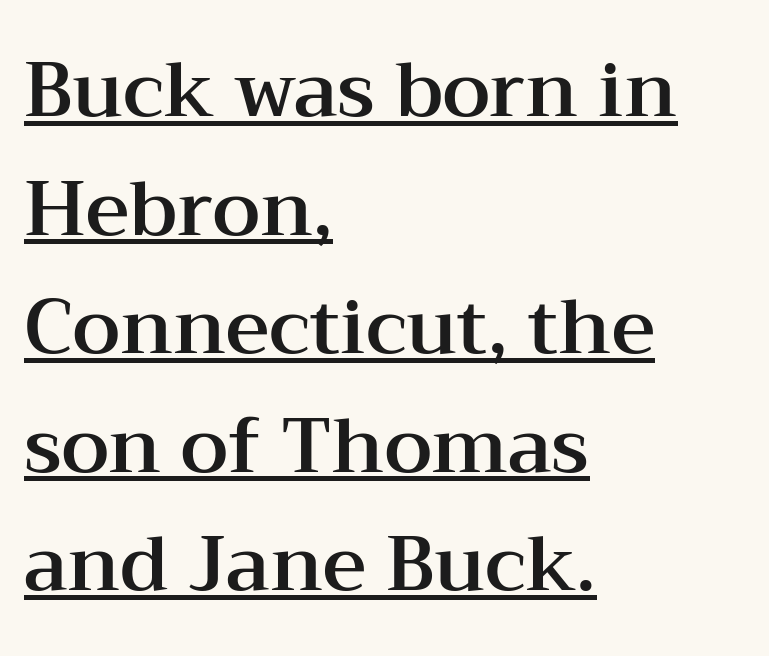
The image shows 76 px wide serif type, upright; set left-aligned, normal line spacing (1.56x), normal letter spacing, underlined; medium stroke contrast and a medium x-height.
